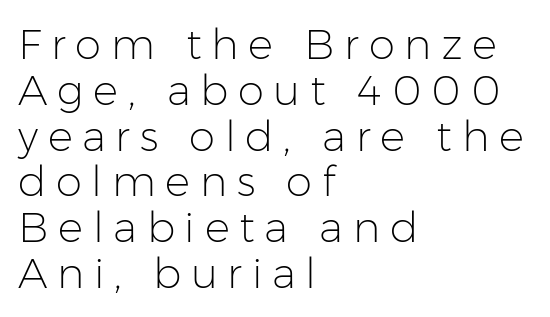
The lettering holds an erect, upright posture throughout. You could not count columns in this text — the font is proportionally spaced. Honestly, the rows look squashed on top of each other. Is this a heavy cut? Hardly; it is regular or lighter.
